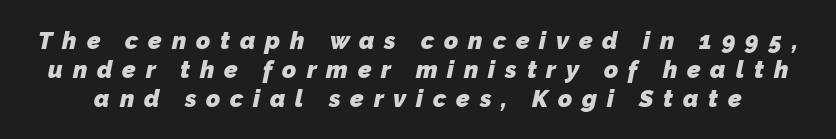
Q: Is the text bold? A: Yes.
Q: Is the text underlined? A: No.
Q: Is the spacing between letters normal or unusually wide? A: Unusually wide.
